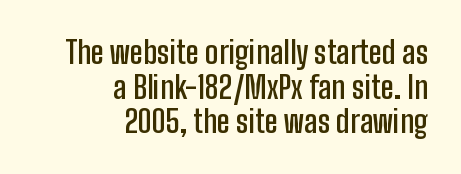
{"serif": "no", "italic": "no", "bold": "semi", "weight": "semibold", "width": "condensed", "stroke_contrast": "low", "x_height": "medium", "monospaced": "no", "underline": "no", "align": "right", "line_spacing": "tight", "line_spacing_ratio": 1.12, "letter_spacing": "normal", "letter_spacing_em": 0.0, "glyph_px": 31}
